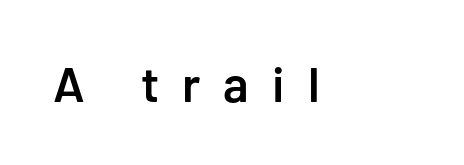
Q: Is the text bold? A: Semi-bold.
Q: Is the text italic (slanted)? A: No, it is upright.
Q: Is the typeface a serif or a sans-serif typeface? A: Sans-serif.
Q: Is the text underlined? A: No.
Q: How is the paragraph aligned? A: Left-aligned.
Q: Is the spacing between letters normal or unusually wide? A: Unusually wide.
Q: Width (condensed, normal, or wide)? A: Normal.
Q: Stroke contrast? A: Low.
Q: x-height? A: Medium.
Q: Monospaced? A: No.
